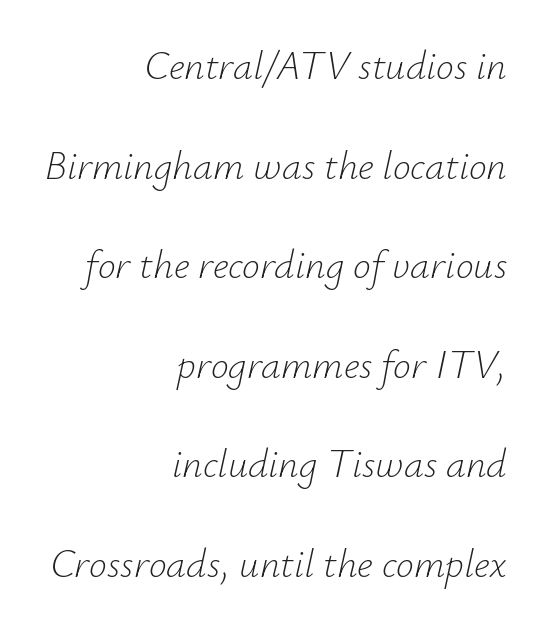
The image shows 40 px light type, italic (leaning right); set right-aligned, loose line spacing (2.49x), normal letter spacing, not underlined; low stroke contrast and a small x-height.
